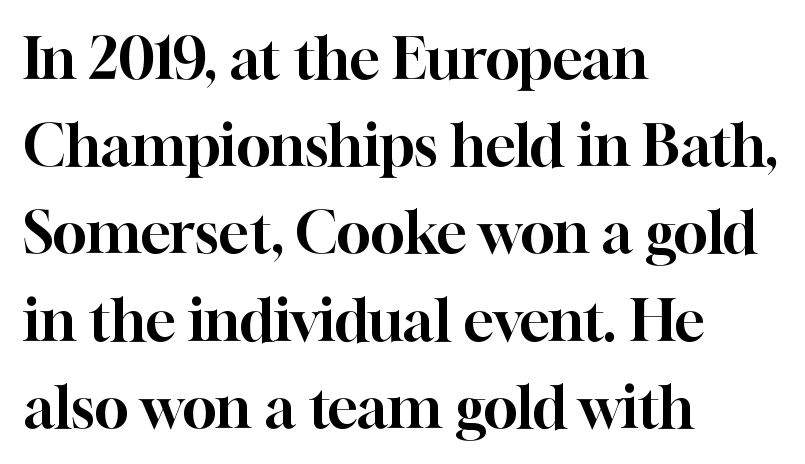
Q: Is the text italic (slanted)? A: No, it is upright.
Q: Is the typeface a serif or a sans-serif typeface? A: Serif.
Q: Is the text underlined? A: No.
Q: How is the paragraph aligned? A: Left-aligned.
Q: Is the spacing between letters normal or unusually wide? A: Normal.
Q: Is the spacing between lines tight, normal or loose? A: Normal.
Q: Width (condensed, normal, or wide)? A: Normal.
Q: Stroke contrast? A: High.
Q: x-height? A: Medium.
Q: Monospaced? A: No.
